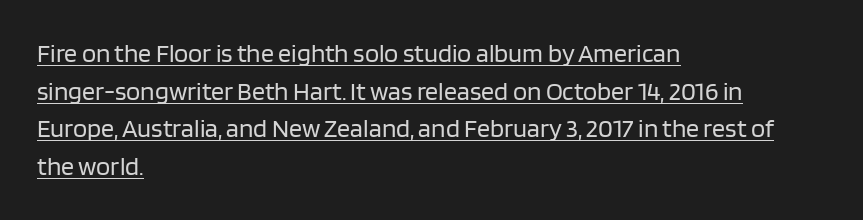
{"italic": "no", "bold": "no", "underline": "yes", "align": "left", "line_spacing": "normal", "line_spacing_ratio": 1.45, "letter_spacing": "normal", "letter_spacing_em": 0.0, "glyph_px": 26}
